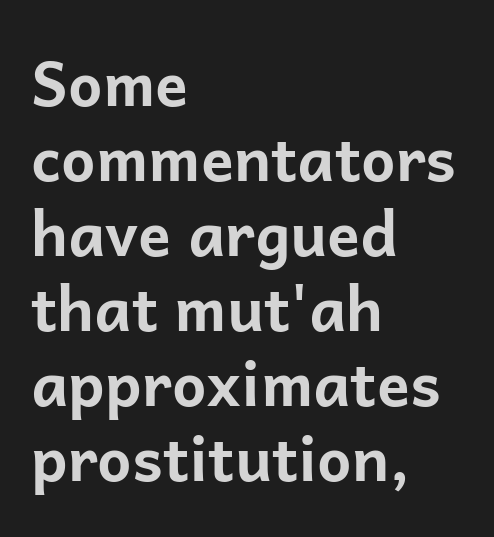
Each glyph is drawn with heavy, bold strokes. This sample uses an upright cut, with every glyph sitting square on the baseline. Alignment: flush left. The horizontal fit of the characters is conventional and even. Looks like regular typesetting: each glyph gets only the width it needs.
